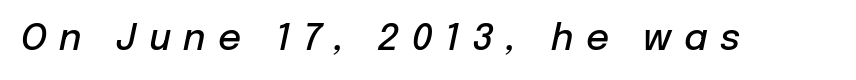
The image shows 36 px semibold type, italic (leaning right); set unusually wide letter spacing (+0.35 em), not underlined; low stroke contrast and a medium x-height.
